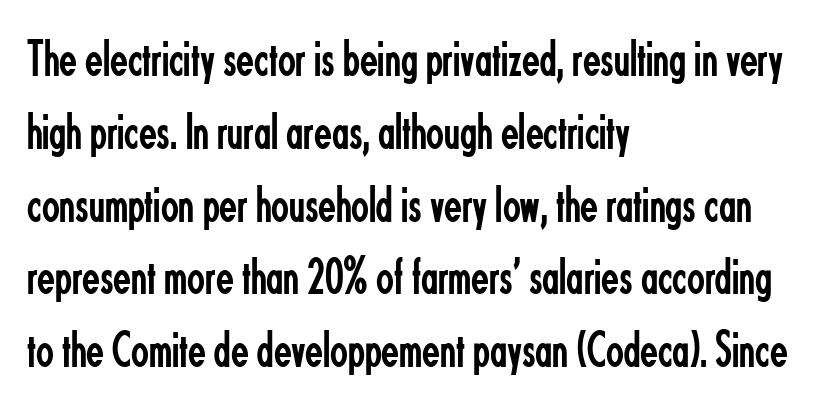
The image shows 52 px regular-weight, condensed sans-serif type, upright; set left-aligned, normal line spacing (1.4x), normal letter spacing, not underlined; low stroke contrast and a small x-height.
